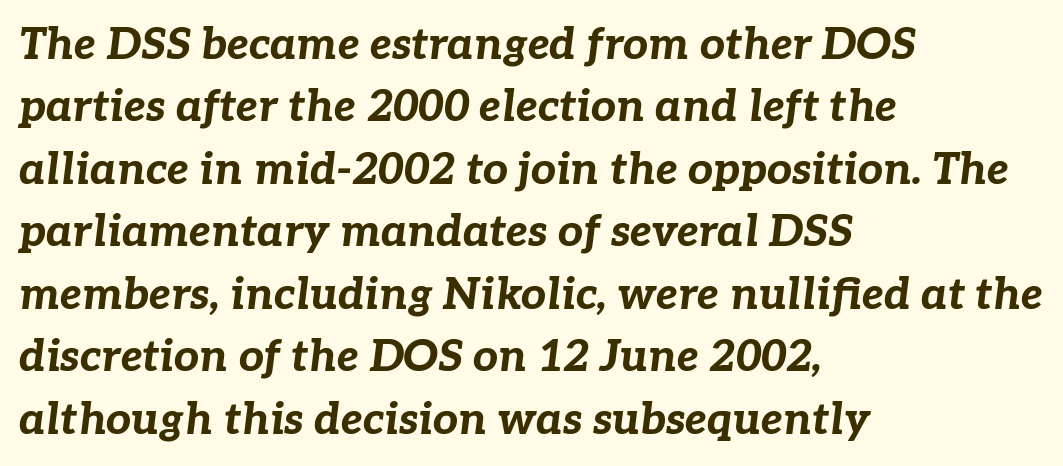
Q: Is the text bold? A: Yes.
Q: Is the text italic (slanted)? A: Yes, it leans right by about 7 degrees.
Q: Is the text underlined? A: No.
Q: How is the paragraph aligned? A: Left-aligned.
Q: Is the spacing between letters normal or unusually wide? A: Normal.
Q: Is the spacing between lines tight, normal or loose? A: Normal.
Q: Width (condensed, normal, or wide)? A: Normal.
Q: Stroke contrast? A: Low.
Q: x-height? A: Medium.
Q: Monospaced? A: No.
